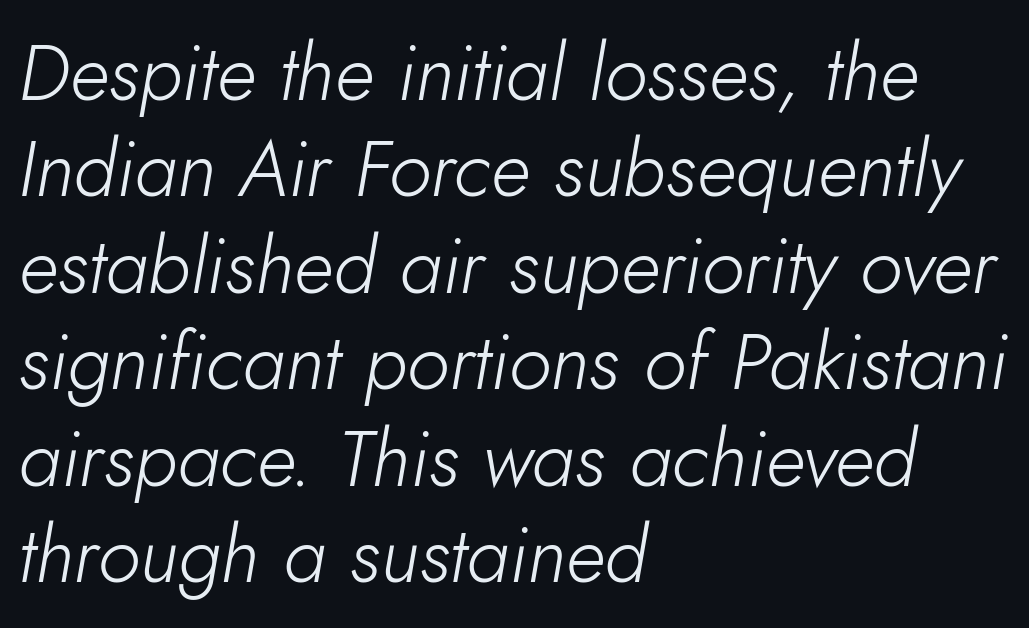
The image shows 79 px light type, italic (leaning right); set left-aligned, line spacing 1.22x, normal letter spacing, not underlined; low stroke contrast and a small x-height.
